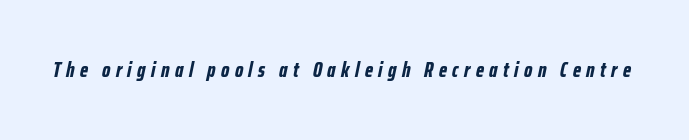
How are the letters spaced? Widely, with obvious added tracking. Look at the stroke-to-counter ratio: heavy, a bold. When letters slant like this, we call the style italic. Glance below the letters and you will spot only blank space.
